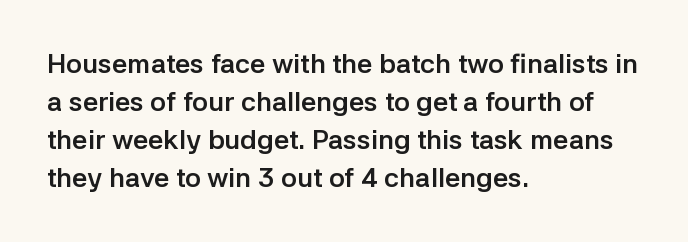
Nothing unusual about the tracking: characters are spaced as the font intends. Glance below the letters and you will spot only blank space. Designer's note — italics off, roman on. Alignment: flush left.
